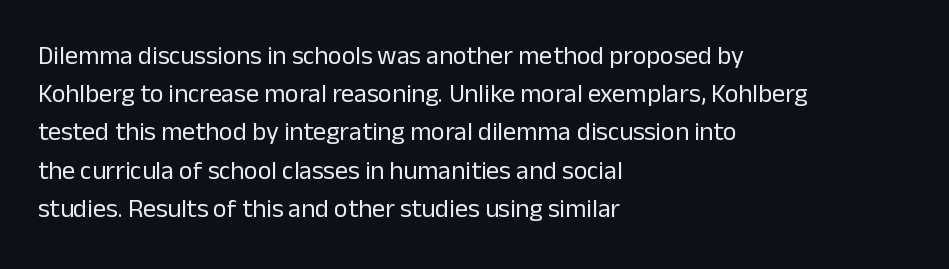
Q: Is the text bold? A: No.
Q: Is the text italic (slanted)? A: No, it is upright.
Q: Is the text underlined? A: No.
Q: How is the paragraph aligned? A: Left-aligned.
Q: Is the spacing between letters normal or unusually wide? A: Normal.
Q: Is the spacing between lines tight, normal or loose? A: Normal.
